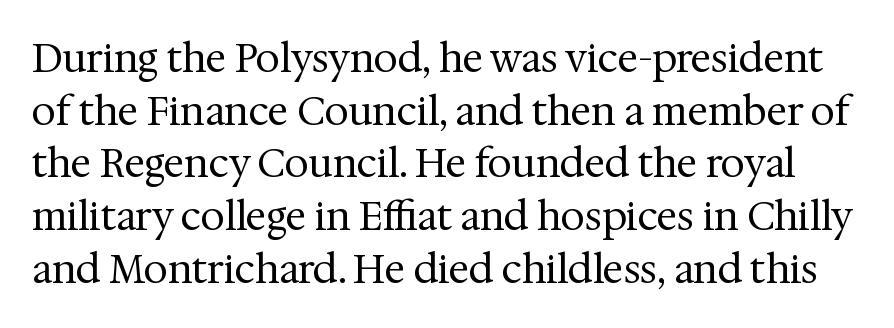
The image shows 39 px regular-weight serif type, upright; set normal line spacing (1.35x), normal letter spacing, not underlined; medium stroke contrast and a medium x-height.
